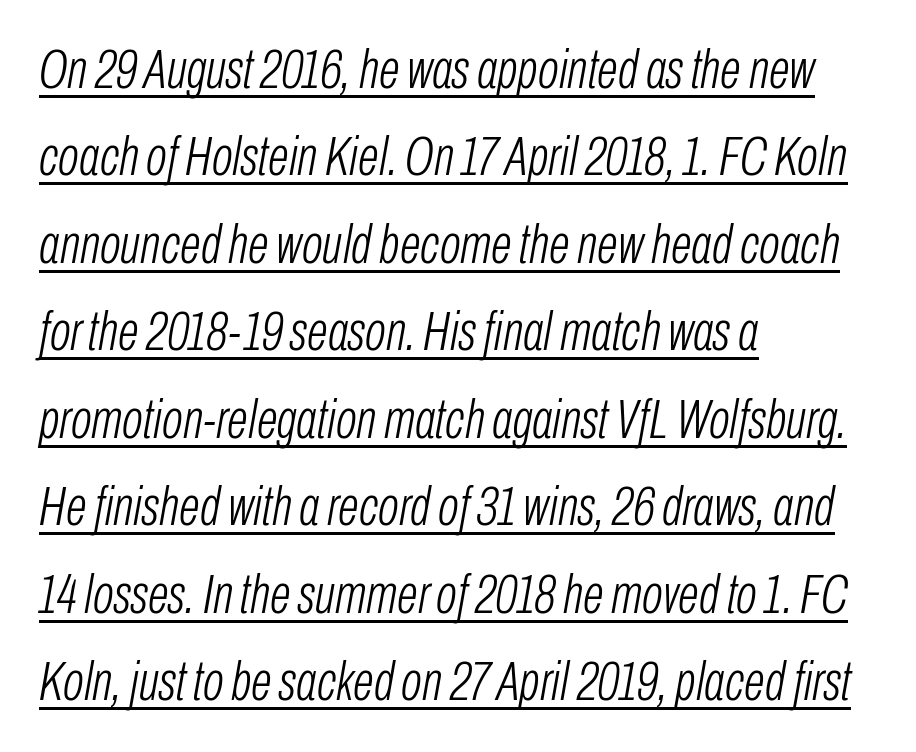
Q: Is the text bold? A: No.
Q: Is the text italic (slanted)? A: Yes, it leans right by about 10 degrees.
Q: Is the text underlined? A: Yes.
Q: How is the paragraph aligned? A: Left-aligned.
Q: Is the spacing between letters normal or unusually wide? A: Normal.
Q: Is the spacing between lines tight, normal or loose? A: Normal.
Q: Width (condensed, normal, or wide)? A: Condensed.
Q: Stroke contrast? A: Low.
Q: x-height? A: Medium.
Q: Monospaced? A: No.
